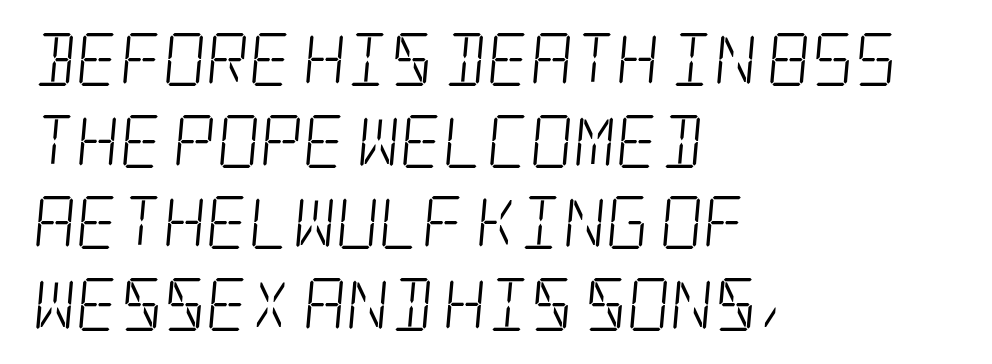
Q: Is the text bold? A: No.
Q: Is the typeface a serif or a sans-serif typeface? A: Serif.
Q: Is the text underlined? A: No.
Q: How is the paragraph aligned? A: Left-aligned.
Q: Is the spacing between letters normal or unusually wide? A: Normal.
Q: Is the spacing between lines tight, normal or loose? A: Normal.
Q: Width (condensed, normal, or wide)? A: Condensed.
Q: Stroke contrast? A: Low.
Q: x-height? A: Large.
